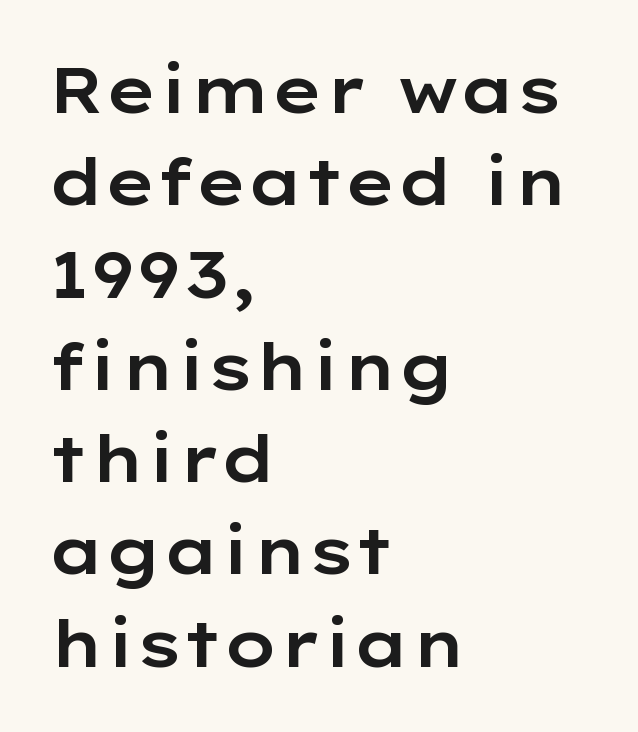
Line starts are locked; line ends wander. Do the characters align in a grid? No, the font is proportional. Vertical spacing — default. Nobody drew a line under any word here. Designer's note — italics off, roman on. The rendering keeps characters at their native spacing.
